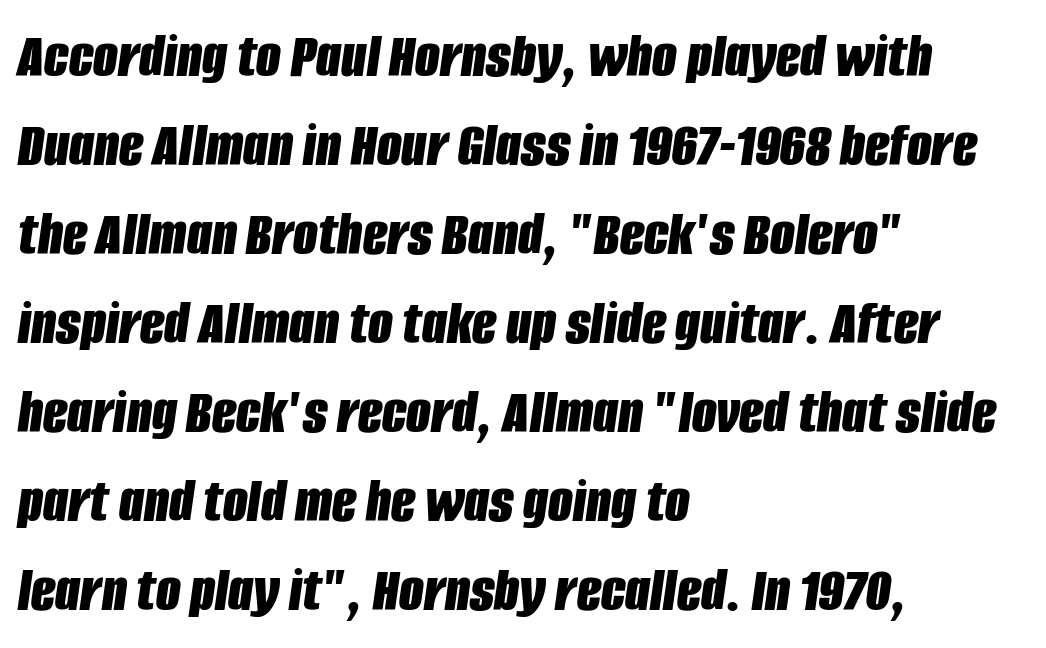
The image shows 64 px bold, condensed type, italic (leaning right); set left-aligned, normal line spacing (1.39x), normal letter spacing, not underlined; low stroke contrast and a large x-height.
